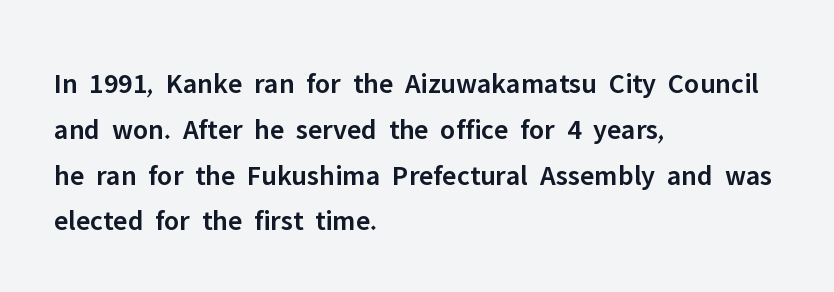
Each letter's strokes conclude bluntly, with no projecting serifs. The ragged edge is on the right, which tells us the setting is flush left. Each letter keeps its own natural width here, so spacing adapts to shape. The letters stand straight up with perfectly vertical stems. Quick note: interline space is typical.
